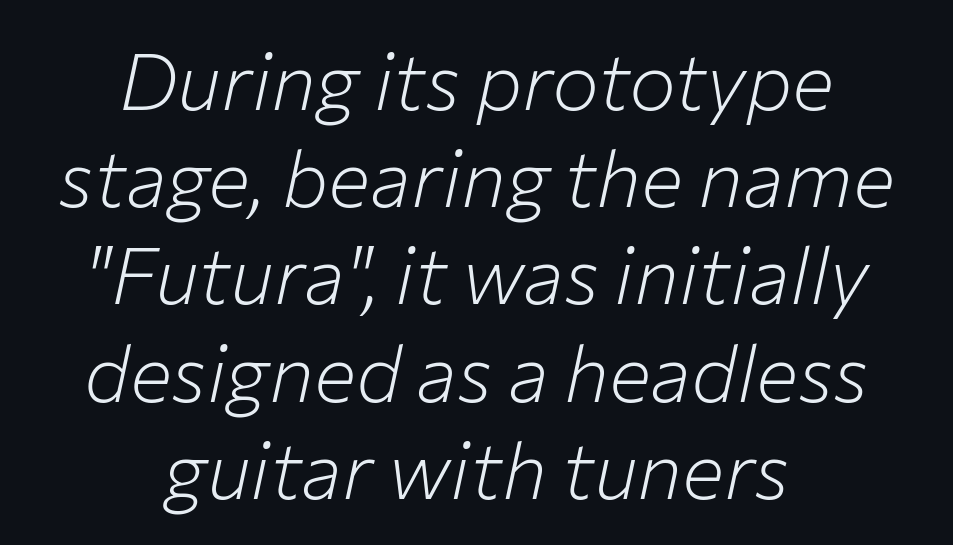
Q: Is the text bold? A: No.
Q: Is the text italic (slanted)? A: Yes, it leans right by about 12 degrees.
Q: Is the text underlined? A: No.
Q: How is the paragraph aligned? A: Centered.
Q: Is the spacing between letters normal or unusually wide? A: Normal.
Q: Width (condensed, normal, or wide)? A: Normal.
Q: Stroke contrast? A: Low.
Q: x-height? A: Medium.
Q: Monospaced? A: No.
